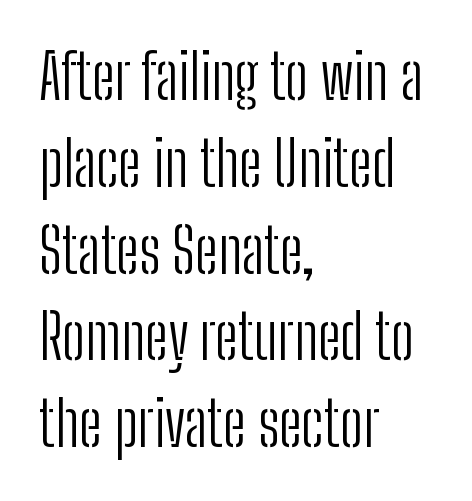
Q: Is the text bold? A: No.
Q: Is the text italic (slanted)? A: No, it is upright.
Q: Is the typeface a serif or a sans-serif typeface? A: Sans-serif.
Q: Is the text underlined? A: No.
Q: How is the paragraph aligned? A: Left-aligned.
Q: Is the spacing between letters normal or unusually wide? A: Normal.
Q: Is the spacing between lines tight, normal or loose? A: Normal.
Q: Width (condensed, normal, or wide)? A: Condensed.
Q: Stroke contrast? A: Low.
Q: x-height? A: Medium.
Q: Monospaced? A: No.
